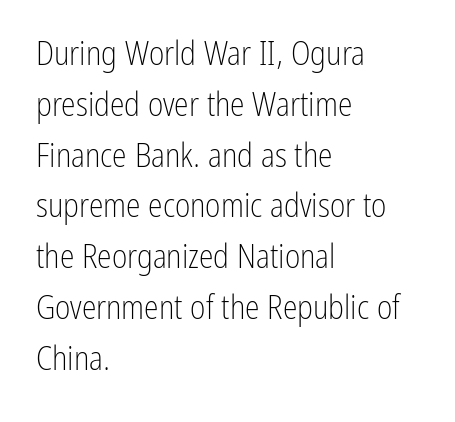
{"serif": "no", "italic": "no", "bold": "no", "weight": "light", "width": "condensed", "stroke_contrast": "low", "x_height": "medium", "monospaced": "no", "underline": "no", "align": "left", "line_spacing": "normal", "line_spacing_ratio": 1.54, "letter_spacing": "normal", "letter_spacing_em": 0.0, "glyph_px": 33}
